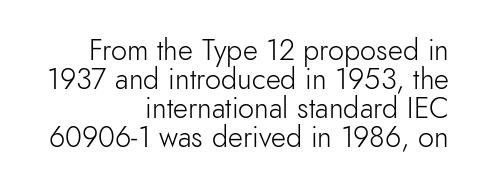
Q: Is the text bold? A: No.
Q: Is the text italic (slanted)? A: No, it is upright.
Q: Is the typeface a serif or a sans-serif typeface? A: Sans-serif.
Q: Is the text underlined? A: No.
Q: How is the paragraph aligned? A: Right-aligned.
Q: Is the spacing between letters normal or unusually wide? A: Normal.
Q: Is the spacing between lines tight, normal or loose? A: Tight.
Q: Width (condensed, normal, or wide)? A: Normal.
Q: x-height? A: Small.
Q: Monospaced? A: No.
